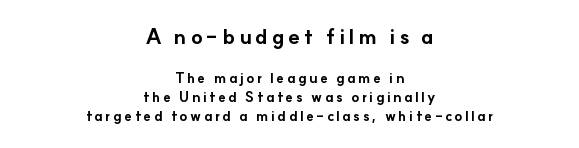
{"italic": "no", "bold": "yes", "underline": "no", "align": "center", "line_spacing": "normal", "line_spacing_ratio": 1.37, "larger_block": "first", "size_ratio": 1.5, "glyph_px": 21}
